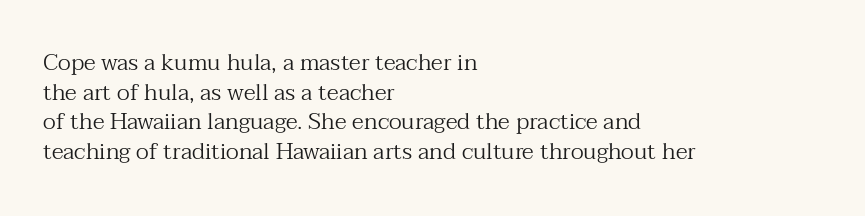
The image shows 23 px text type, upright; set left-aligned, normal line spacing (1.29x), normal letter spacing, not underlined.
